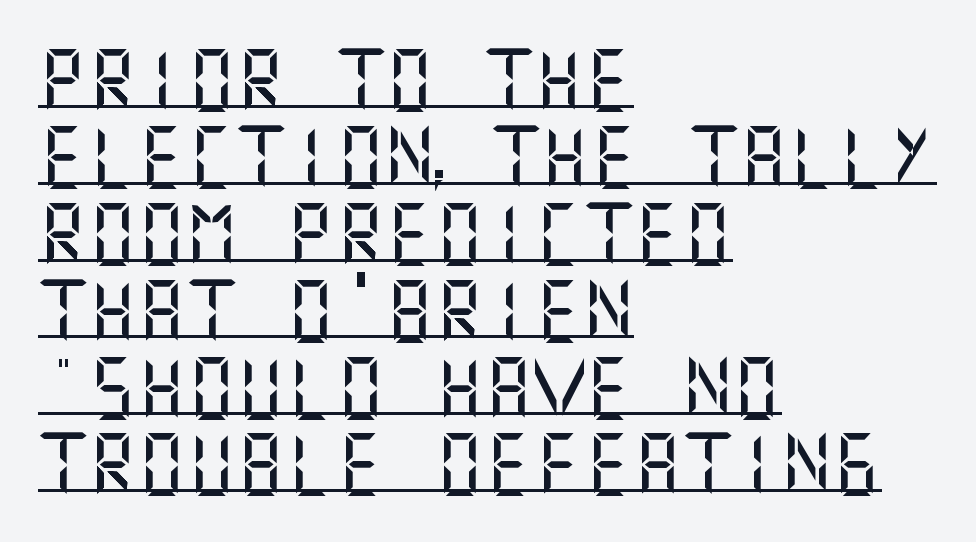
Q: Is the text italic (slanted)? A: No, it is upright.
Q: Is the typeface a serif or a sans-serif typeface? A: Sans-serif.
Q: Is the text underlined? A: Yes.
Q: How is the paragraph aligned? A: Left-aligned.
Q: Is the spacing between letters normal or unusually wide? A: Normal.
Q: Width (condensed, normal, or wide)? A: Normal.
Q: Stroke contrast? A: Medium.
Q: x-height? A: Large.
